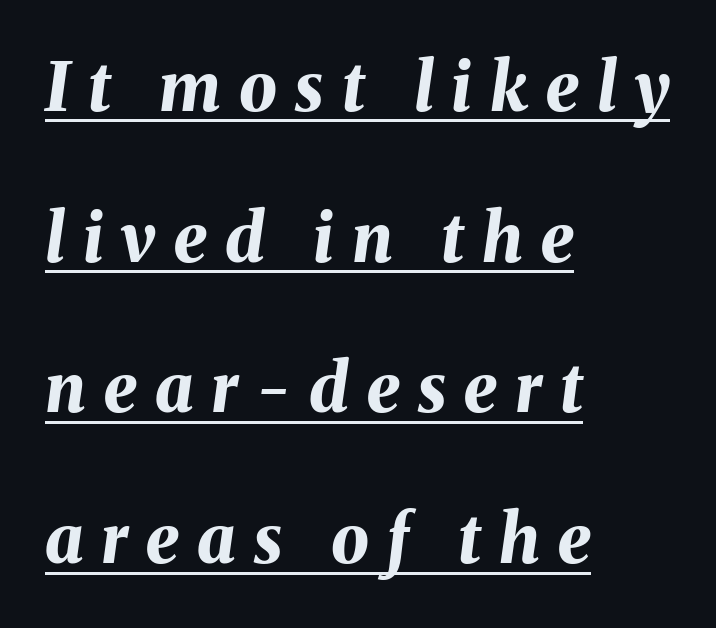
Q: Is the text bold? A: Yes.
Q: Is the text italic (slanted)? A: Yes, it leans right by about 8 degrees.
Q: Is the text underlined? A: Yes.
Q: How is the paragraph aligned? A: Left-aligned.
Q: Is the spacing between letters normal or unusually wide? A: Unusually wide.
Q: Is the spacing between lines tight, normal or loose? A: Loose.
Q: Width (condensed, normal, or wide)? A: Normal.
Q: Stroke contrast? A: Medium.
Q: x-height? A: Medium.
Q: Monospaced? A: No.
